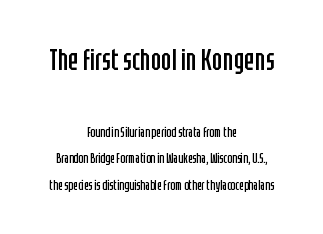
Visually the block forms a symmetrical silhouette, jagged on both flanks. Observe the absence of serifs on each vertical stroke in this sample. The rendering uses natural spacing where letterforms have individual widths. How are the letters spaced? Ordinarily, with no added tracking.
